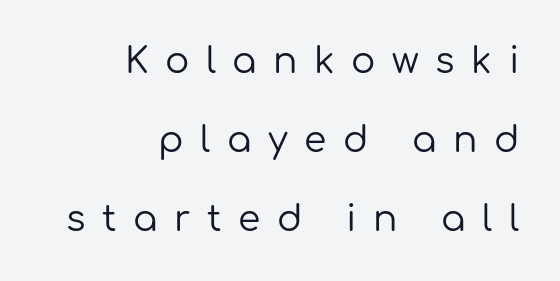
{"serif": "no", "italic": "no", "bold": "no", "weight": "regular", "width": "normal", "stroke_contrast": "low", "x_height": "medium", "monospaced": "no", "underline": "no", "align": "right", "line_spacing": "loose", "line_spacing_ratio": 2.19, "letter_spacing": "wide", "letter_spacing_em": 0.46, "glyph_px": 36}
